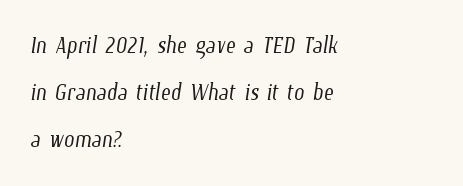
Q: Is the text bold? A: No.
Q: Is the text underlined? A: No.
Q: How is the paragraph aligned? A: Left-aligned.
Q: Is the spacing between letters normal or unusually wide? A: Normal.
Q: Is the spacing between lines tight, normal or loose? A: Normal.
Q: Width (condensed, normal, or wide)? A: Condensed.
Q: Stroke contrast? A: Low.
Q: x-height? A: Medium.
Q: Monospaced? A: No.
